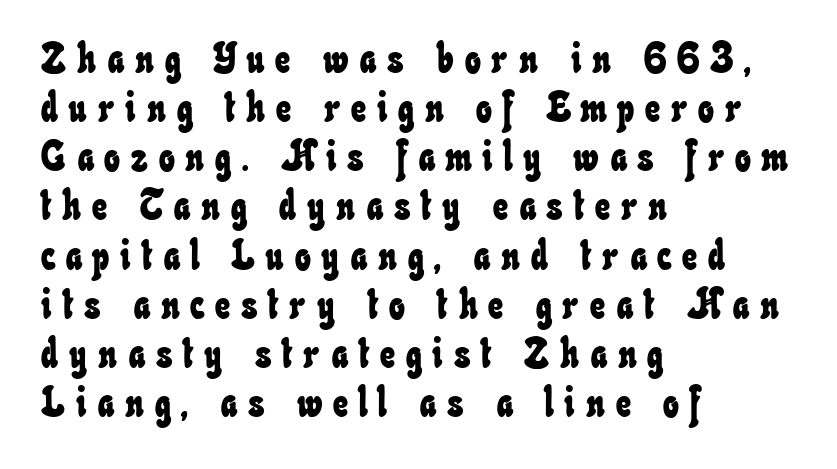
Q: Is the text underlined? A: No.
Q: How is the paragraph aligned? A: Left-aligned.
Q: Is the spacing between letters normal or unusually wide? A: Unusually wide.
Q: Width (condensed, normal, or wide)? A: Condensed.
Q: Stroke contrast? A: Low.
Q: x-height? A: Small.
Q: Monospaced? A: No.
